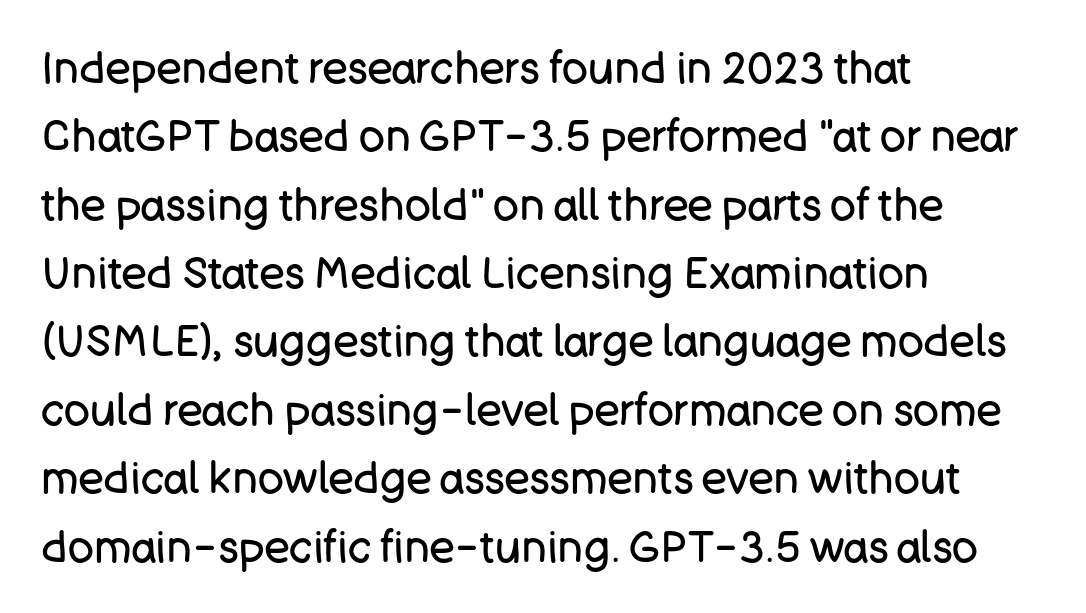
The gap between lines stays unmarked. Weight: in the light-to-regular range. The compositor pushed each line to the left boundary. Does the lettering tilt? It doesn't — this is upright. The block of text has a typical density, with ordinary space between rows.
